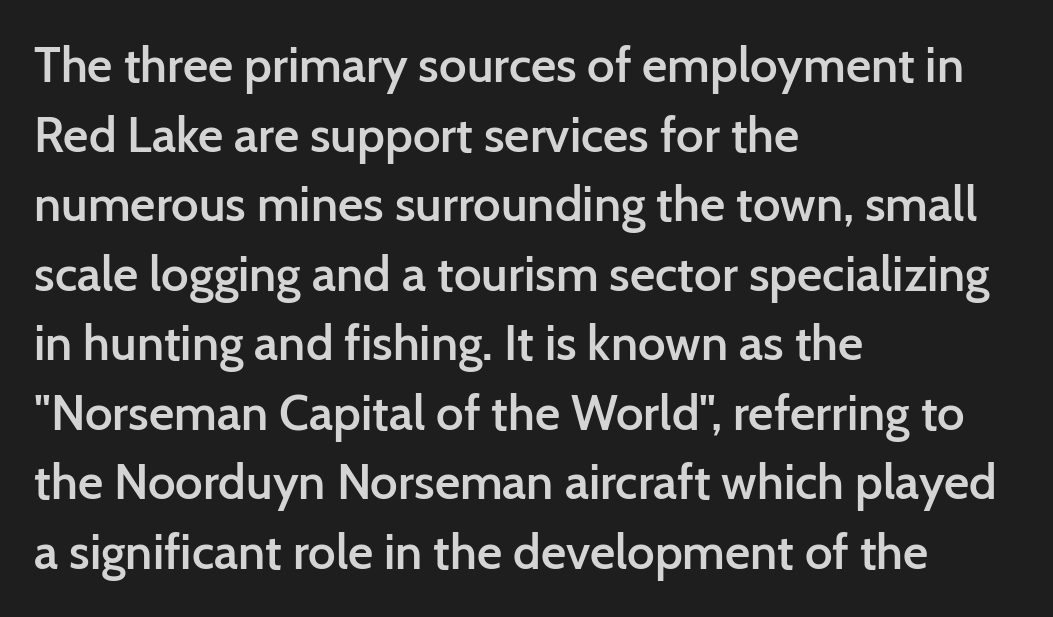
The image shows 49 px semibold sans-serif type, upright; set left-aligned, normal line spacing (1.42x), normal letter spacing, not underlined; low stroke contrast and a medium x-height.
